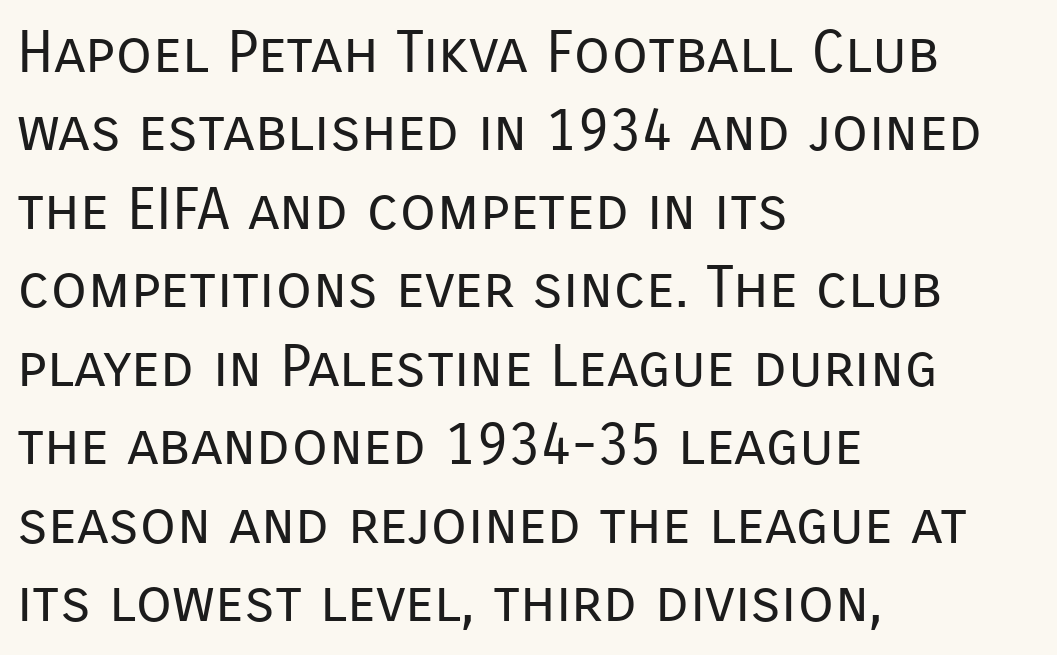
{"serif": "no", "italic": "no", "bold": "no", "weight": "regular", "width": "normal", "stroke_contrast": "low", "x_height": "medium", "monospaced": "no", "underline": "no", "align": "left", "line_spacing": "normal", "line_spacing_ratio": 1.33, "letter_spacing": "normal", "letter_spacing_em": 0.0, "glyph_px": 59}
